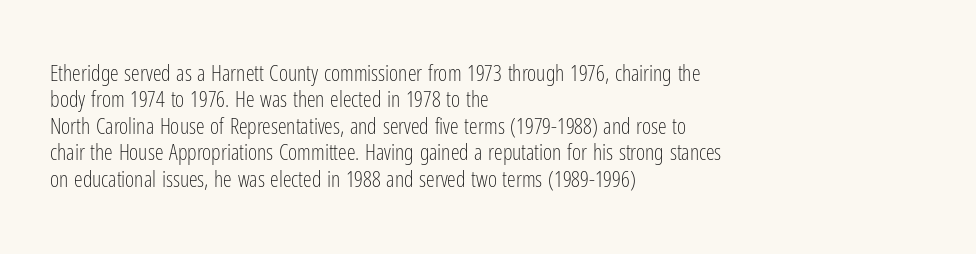
This sample uses an upright cut, with every glyph sitting square on the baseline. Underlining? Definitely not there. Heaviness? Minimal to ordinary, like unemphasized prose. Short note: letters normally spaced. Where is the straight margin? On the left.
